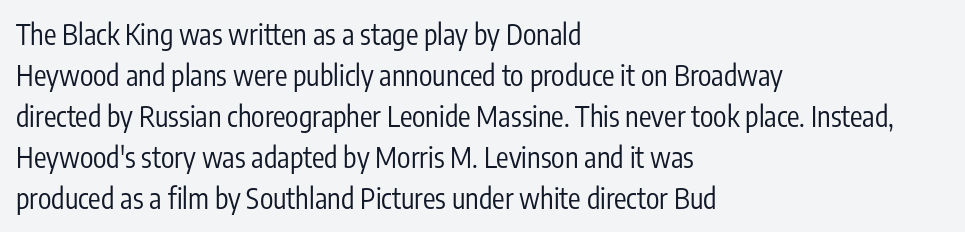
Check the space under the baseline: it is left empty. Compared with a centered layout, this one pins lines to the left instead. These lines were composed using upright roman letters. The letters carry no serifs — their stems end cleanly without finishing strokes. Think standard paragraph weight, or any step lighter than that. Looks like regular typesetting: each glyph gets only the width it needs.
